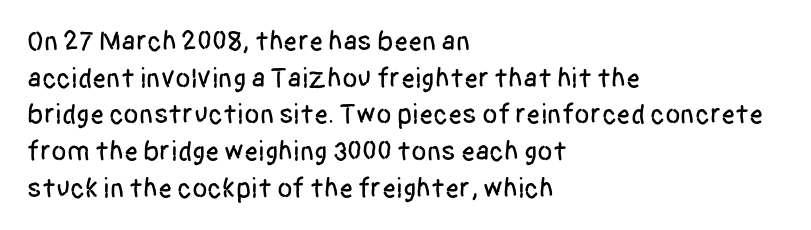
The image shows 28 px condensed sans-serif type, upright; set left-aligned, normal line spacing (1.31x), normal letter spacing, not underlined; low stroke contrast and a large x-height.
